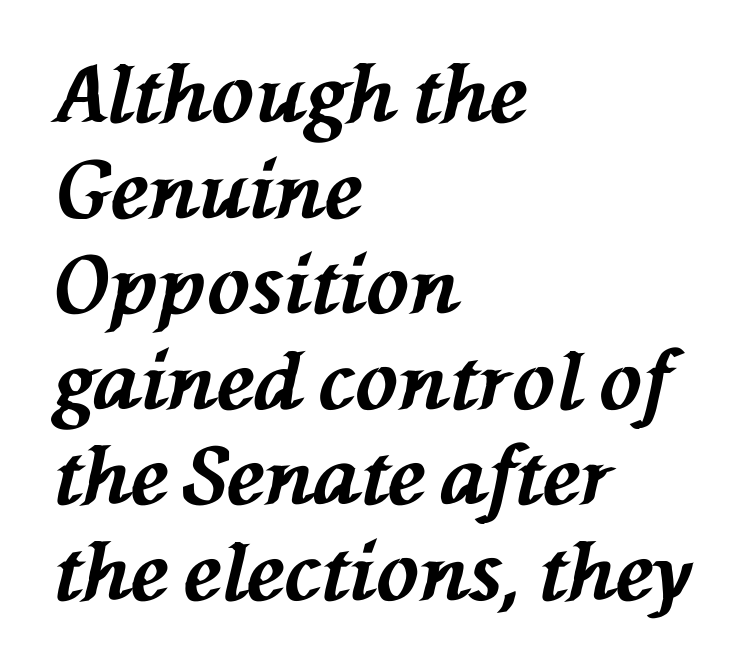
{"italic": "yes", "lean": "left", "slant_degrees": 76, "bold": "yes", "weight": "bold", "width": "normal", "stroke_contrast": "medium", "x_height": "medium", "monospaced": "no", "underline": "no", "align": "left", "line_spacing_ratio": 1.21, "letter_spacing": "normal", "letter_spacing_em": 0.0, "glyph_px": 79}
